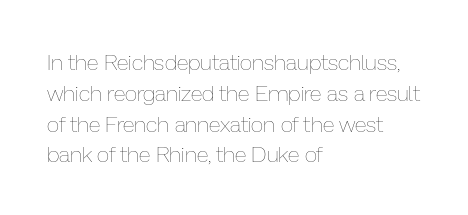
Q: Is the text bold? A: No.
Q: Is the text italic (slanted)? A: No, it is upright.
Q: Is the text underlined? A: No.
Q: How is the paragraph aligned? A: Left-aligned.
Q: Is the spacing between letters normal or unusually wide? A: Normal.
Q: Is the spacing between lines tight, normal or loose? A: Normal.
